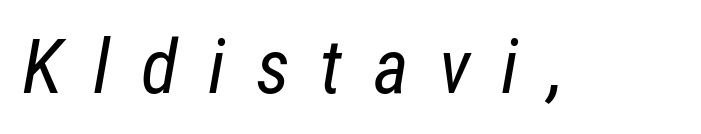
Q: Is the text bold? A: No.
Q: Is the text italic (slanted)? A: Yes, it leans right by about 12 degrees.
Q: Is the text underlined? A: No.
Q: Is the spacing between letters normal or unusually wide? A: Unusually wide.
Q: Width (condensed, normal, or wide)? A: Condensed.
Q: Stroke contrast? A: Low.
Q: x-height? A: Medium.
Q: Monospaced? A: No.
